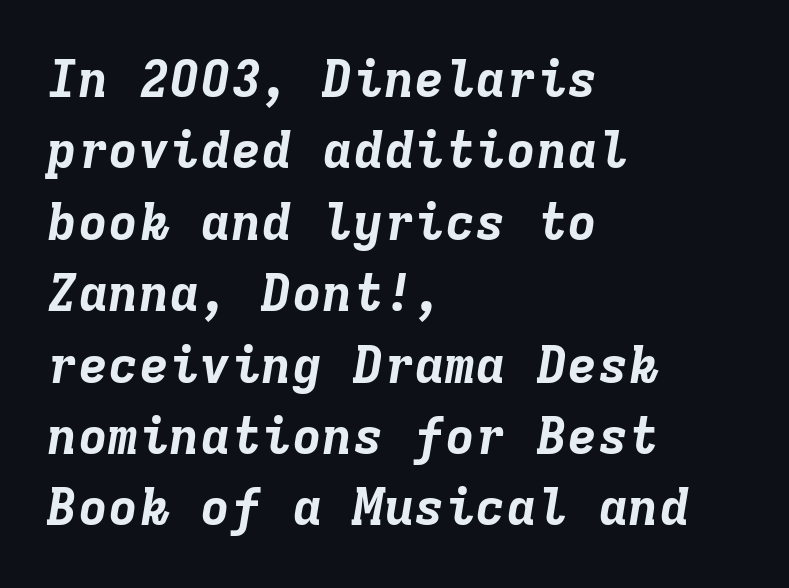
The sample has been set heavy, in full bold. The rendering uses typewriter-style spacing with identical character cells. Evenly set lines give the paragraph a standard silhouette. Type without underlining. Notice how the passage keeps a crisp vertical edge on the left only. Italic? Definitely — the glyphs are oblique.
